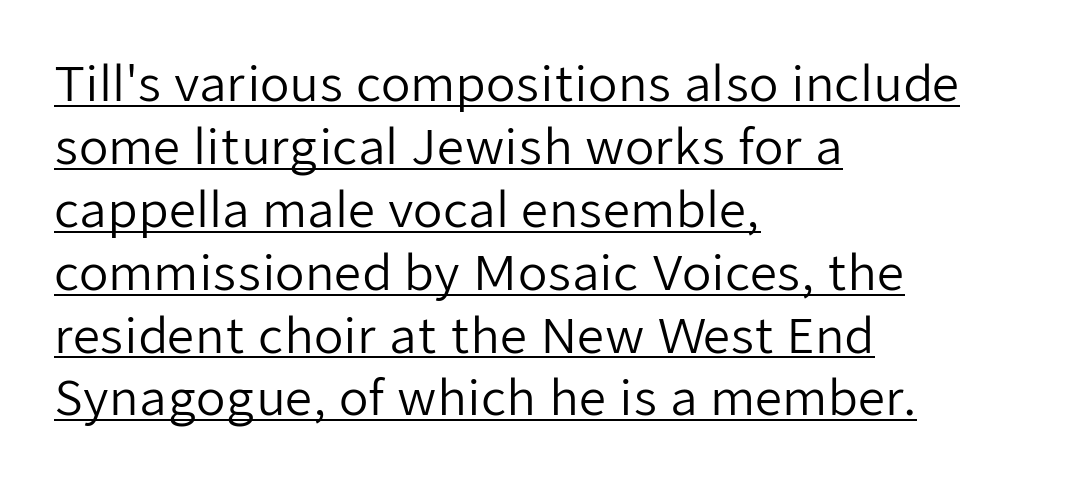
Q: Is the text bold? A: No.
Q: Is the text italic (slanted)? A: No, it is upright.
Q: Is the typeface a serif or a sans-serif typeface? A: Sans-serif.
Q: Is the text underlined? A: Yes.
Q: How is the paragraph aligned? A: Left-aligned.
Q: Is the spacing between letters normal or unusually wide? A: Normal.
Q: Is the spacing between lines tight, normal or loose? A: Normal.
Q: Width (condensed, normal, or wide)? A: Normal.
Q: Stroke contrast? A: Low.
Q: x-height? A: Medium.
Q: Monospaced? A: No.
